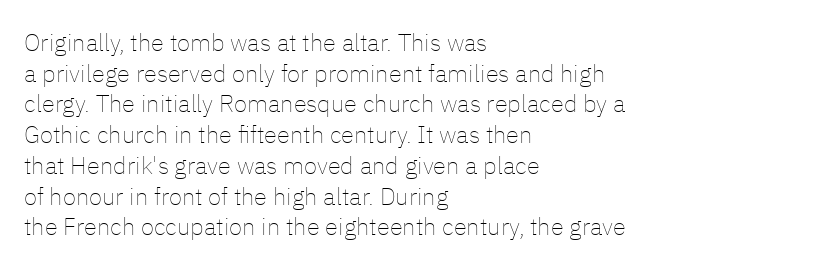
{"italic": "no", "bold": "no", "underline": "no", "align": "left", "line_spacing": "normal", "line_spacing_ratio": 1.28, "letter_spacing": "normal", "letter_spacing_em": 0.0, "glyph_px": 24}
